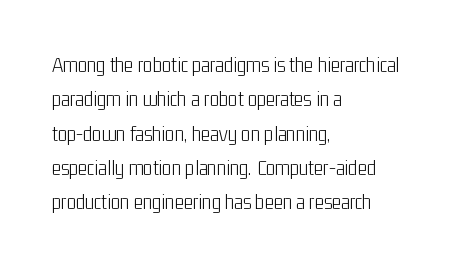
Q: Is the text bold? A: No.
Q: Is the text italic (slanted)? A: No, it is upright.
Q: Is the text underlined? A: No.
Q: How is the paragraph aligned? A: Left-aligned.
Q: Is the spacing between letters normal or unusually wide? A: Normal.
Q: Is the spacing between lines tight, normal or loose? A: Normal.
